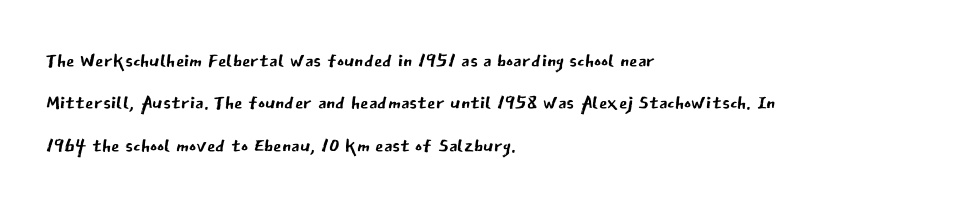
Q: Is the text bold? A: No.
Q: Is the text italic (slanted)? A: No, it is upright.
Q: Is the text underlined? A: No.
Q: How is the paragraph aligned? A: Left-aligned.
Q: Is the spacing between letters normal or unusually wide? A: Normal.
Q: Is the spacing between lines tight, normal or loose? A: Normal.
